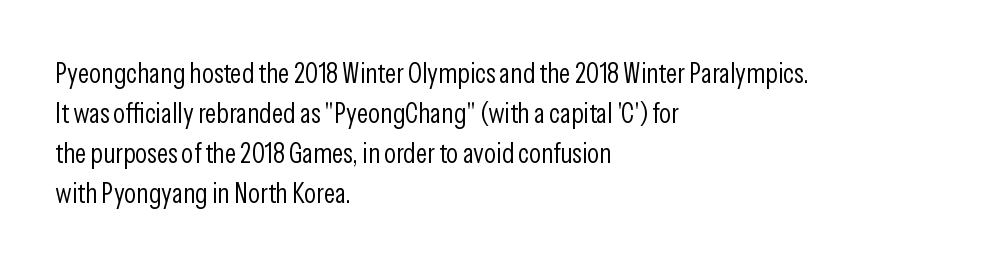
{"serif": "no", "italic": "no", "bold": "no", "weight": "light", "width": "condensed", "stroke_contrast": "low", "x_height": "medium", "monospaced": "no", "underline": "no", "align": "left", "line_spacing": "normal", "line_spacing_ratio": 1.43, "letter_spacing": "normal", "letter_spacing_em": 0.0, "glyph_px": 28}
